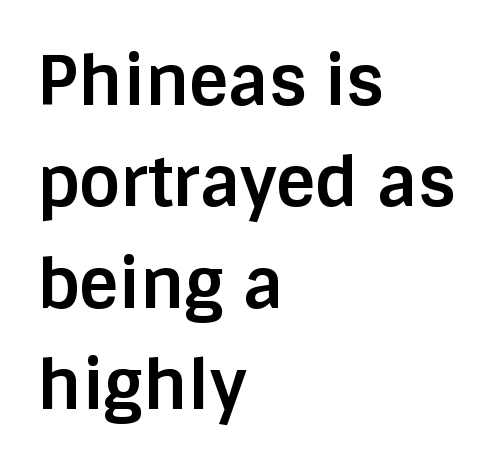
{"serif": "no", "italic": "no", "bold": "yes", "weight": "bold", "width": "normal", "stroke_contrast": "low", "x_height": "large", "monospaced": "no", "underline": "no", "align": "left", "line_spacing": "normal", "line_spacing_ratio": 1.49, "letter_spacing": "normal", "letter_spacing_em": 0.0, "glyph_px": 68}
